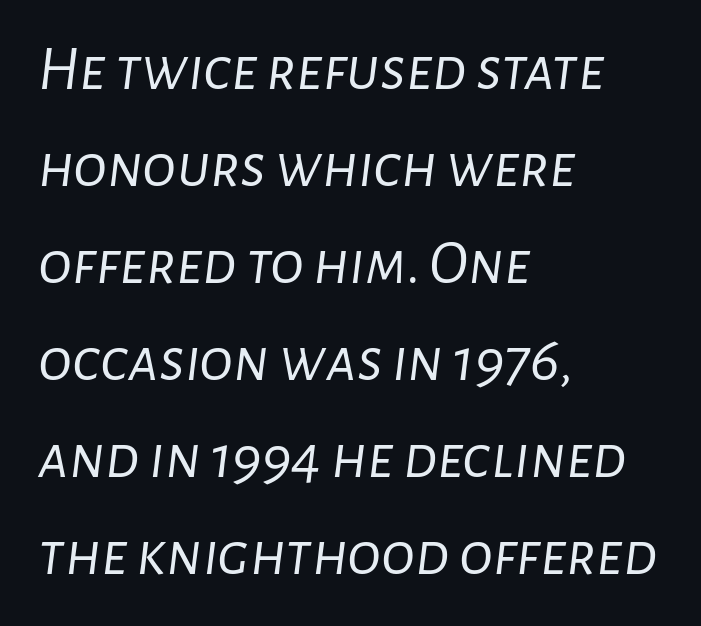
{"italic": "yes", "lean": "right", "slant_degrees": 7, "bold": "no", "weight": "light", "width": "normal", "stroke_contrast": "low", "x_height": "medium", "monospaced": "no", "underline": "no", "align": "left", "line_spacing": "normal", "line_spacing_ratio": 1.54, "letter_spacing": "normal", "letter_spacing_em": 0.0, "glyph_px": 63}
